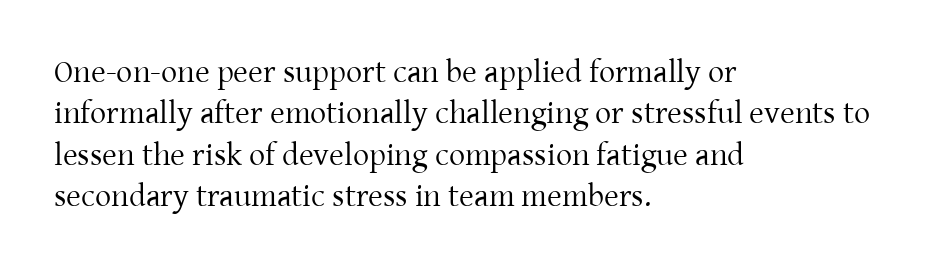
Caption: face not bold, strokes unweighted. Quick note: underline off. You can tell from the footed stems that serif type was used. How would I describe the line gaps? Plain and ordinary. Honestly, the letter spacing is just normal — you wouldn't notice it.
